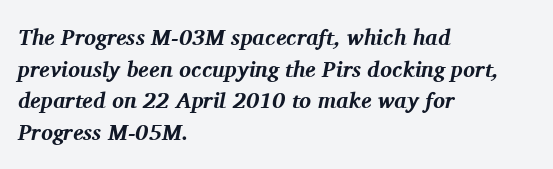
Q: Is the text bold? A: Yes.
Q: Is the text italic (slanted)? A: Yes, it leans right by about 11 degrees.
Q: Is the text underlined? A: No.
Q: How is the paragraph aligned? A: Left-aligned.
Q: Is the spacing between letters normal or unusually wide? A: Normal.
Q: Is the spacing between lines tight, normal or loose? A: Normal.
